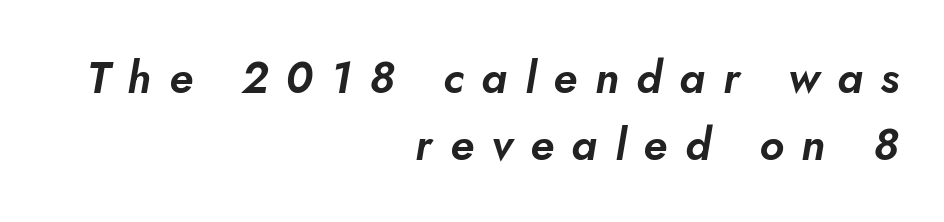
Q: Is the text italic (slanted)? A: Yes, it leans right by about 5 degrees.
Q: Is the text underlined? A: No.
Q: How is the paragraph aligned? A: Right-aligned.
Q: Is the spacing between letters normal or unusually wide? A: Unusually wide.
Q: Is the spacing between lines tight, normal or loose? A: Normal.
Q: Width (condensed, normal, or wide)? A: Normal.
Q: Stroke contrast? A: Low.
Q: x-height? A: Small.
Q: Monospaced? A: No.
